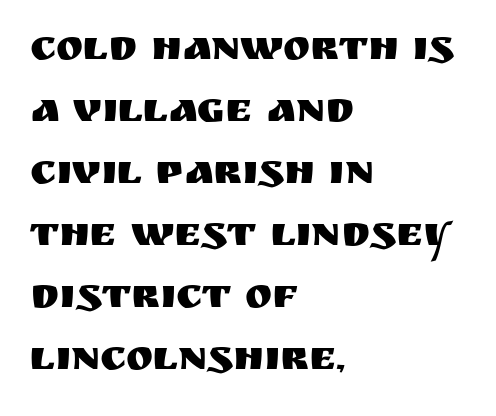
Tall strokes in this sample are plumb rather than angled. The rendering anchors every line to the left-hand side. The designer left line spacing at the default. Nothing unusual about the tracking: characters are spaced as the font intends. The area under the type is left untouched. In terms of letterform style, serifs are entirely absent.
